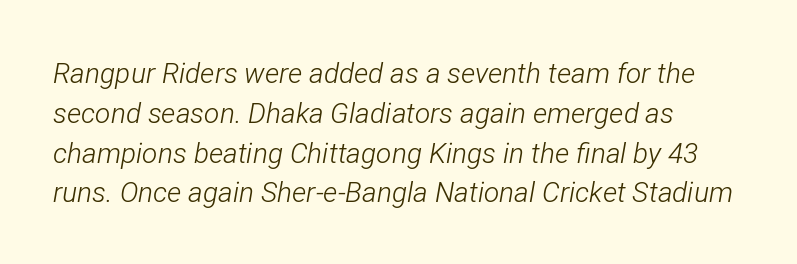
Q: Is the text bold? A: No.
Q: Is the text italic (slanted)? A: Yes, it leans right by about 12 degrees.
Q: Is the text underlined? A: No.
Q: How is the paragraph aligned? A: Left-aligned.
Q: Is the spacing between letters normal or unusually wide? A: Normal.
Q: Is the spacing between lines tight, normal or loose? A: Normal.
Q: Width (condensed, normal, or wide)? A: Condensed.
Q: Stroke contrast? A: Low.
Q: x-height? A: Medium.
Q: Monospaced? A: No.
